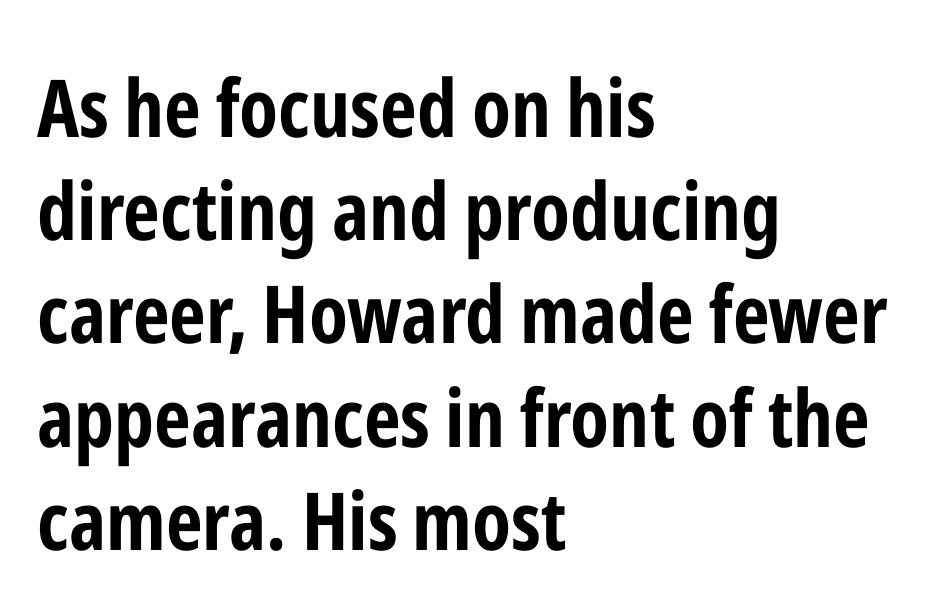
The image shows 80 px bold, condensed sans-serif type, upright; set left-aligned, normal line spacing (1.29x), normal letter spacing, not underlined; low stroke contrast and a medium x-height.
